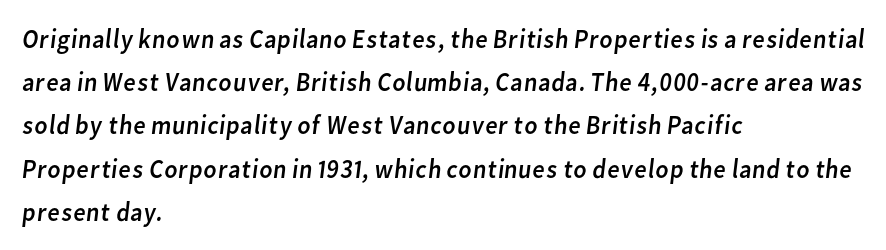
{"bold": "no", "underline": "no", "align": "left", "line_spacing": "normal", "line_spacing_ratio": 1.6, "letter_spacing": "normal", "letter_spacing_em": 0.0, "glyph_px": 27}
